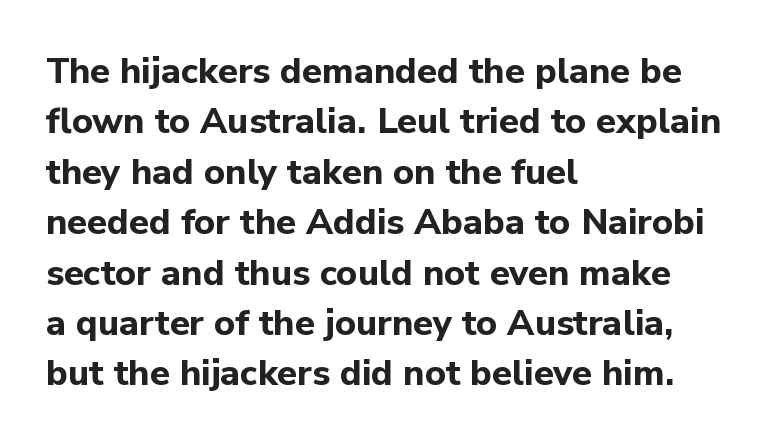
Q: Is the text bold? A: Yes.
Q: Is the text italic (slanted)? A: No, it is upright.
Q: Is the typeface a serif or a sans-serif typeface? A: Sans-serif.
Q: Is the text underlined? A: No.
Q: How is the paragraph aligned? A: Left-aligned.
Q: Is the spacing between letters normal or unusually wide? A: Normal.
Q: Is the spacing between lines tight, normal or loose? A: Normal.
Q: Width (condensed, normal, or wide)? A: Normal.
Q: Stroke contrast? A: Low.
Q: x-height? A: Medium.
Q: Monospaced? A: No.
